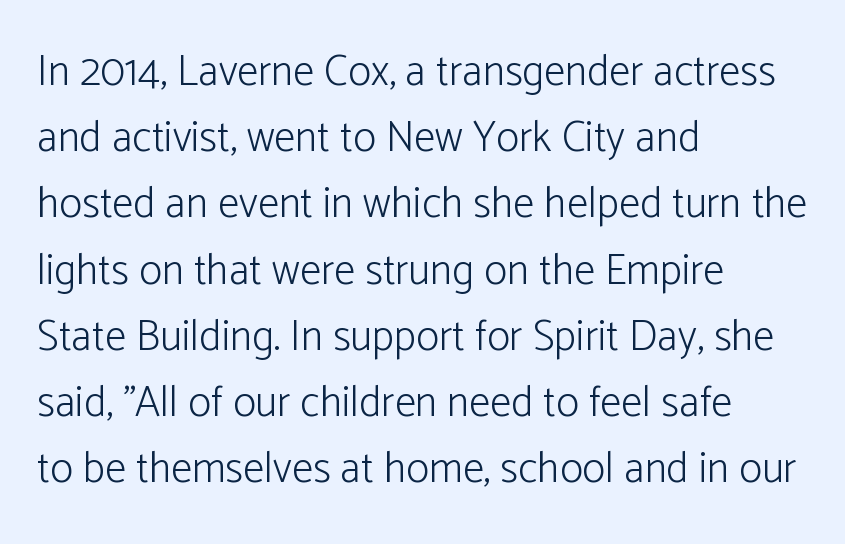
Q: Is the text bold? A: No.
Q: Is the text italic (slanted)? A: No, it is upright.
Q: Is the typeface a serif or a sans-serif typeface? A: Sans-serif.
Q: Is the text underlined? A: No.
Q: How is the paragraph aligned? A: Left-aligned.
Q: Is the spacing between letters normal or unusually wide? A: Normal.
Q: Is the spacing between lines tight, normal or loose? A: Normal.
Q: Width (condensed, normal, or wide)? A: Normal.
Q: Stroke contrast? A: Low.
Q: x-height? A: Medium.
Q: Monospaced? A: No.
